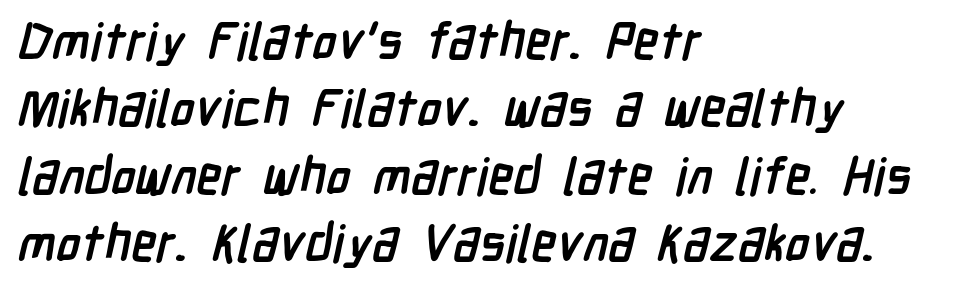
The image shows 51 px semibold, condensed sans-serif type; set left-aligned, normal line spacing (1.32x), normal letter spacing, not underlined; low stroke contrast and a medium x-height.
